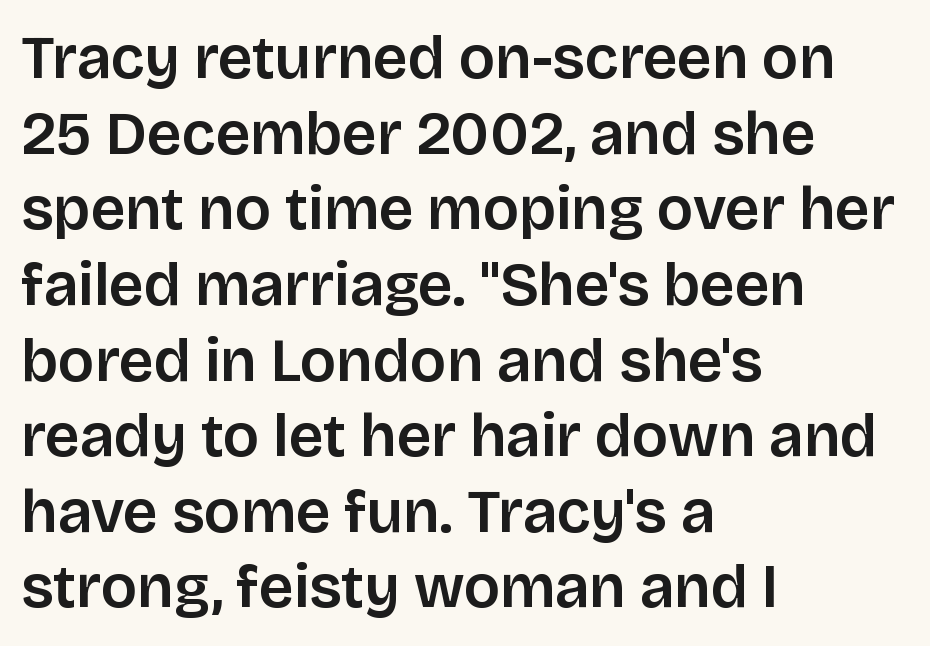
Q: Is the text italic (slanted)? A: No, it is upright.
Q: Is the typeface a serif or a sans-serif typeface? A: Sans-serif.
Q: Is the text underlined? A: No.
Q: How is the paragraph aligned? A: Left-aligned.
Q: Is the spacing between letters normal or unusually wide? A: Normal.
Q: Width (condensed, normal, or wide)? A: Normal.
Q: Stroke contrast? A: Low.
Q: x-height? A: Large.
Q: Monospaced? A: No.
